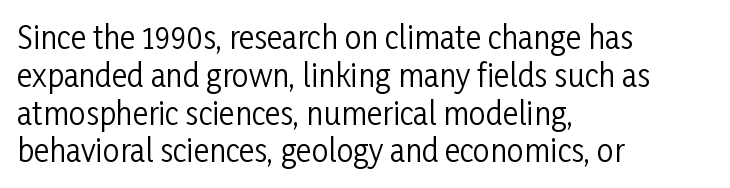
Does the lettering tilt? It doesn't — this is upright. Is this a fixed-width face? No — the glyphs have proportional, varying widths. No extra tracking has been applied to these lines. Successive baselines arrive at the customary interval. The strokes carry an ordinary text weight at most. What kind of face is this? One without serifs — a sans.
